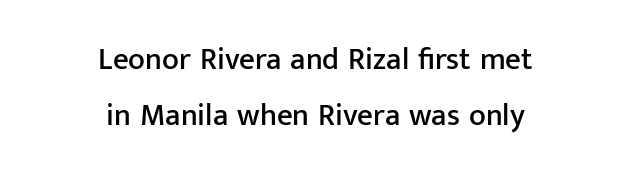
{"serif": "no", "italic": "no", "width": "normal", "stroke_contrast": "low", "x_height": "medium", "monospaced": "no", "underline": "no", "align": "center", "line_spacing_ratio": 1.82, "letter_spacing": "normal", "letter_spacing_em": 0.0, "glyph_px": 31}
